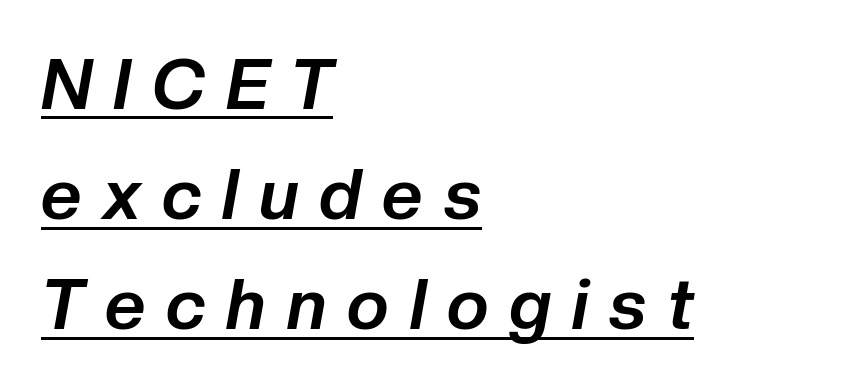
{"italic": "yes", "lean": "right", "slant_degrees": 10, "bold": "yes", "weight": "bold", "width": "normal", "stroke_contrast": "low", "x_height": "medium", "monospaced": "no", "underline": "yes", "align": "left", "line_spacing": "normal", "line_spacing_ratio": 1.55, "letter_spacing": "wide", "letter_spacing_em": 0.3, "glyph_px": 71}
